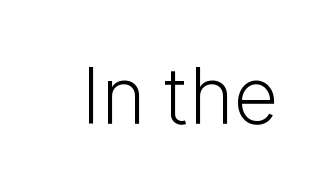
The passage shown has conventional tracking throughout. Each letter keeps its own natural width here, so spacing adapts to shape. Any mark beneath the type? The region is blank. Stroke thickness stays within the range of a standard reading face or lighter. In terms of letterform style, serifs are entirely absent. Nope, not italic — everything's standing straight.
